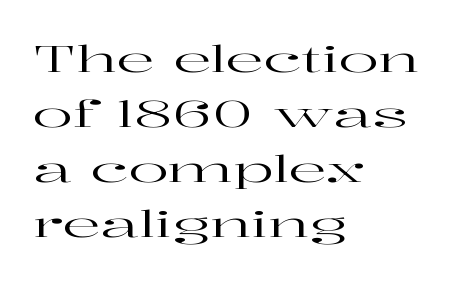
Each letter keeps its own natural width here, so spacing adapts to shape. Decoration check: the copy has no underline. Notice how the passage keeps a crisp vertical edge on the left only. This sample keeps an unexceptional amount of space between lines. This rendering leaves character spacing at its baseline value.
